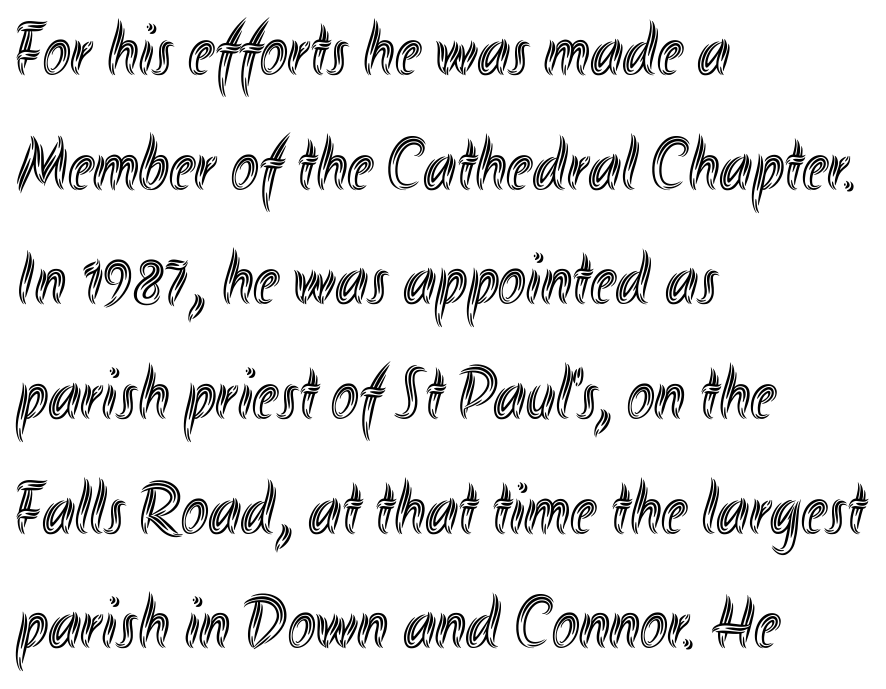
{"width": "condensed", "x_height": "small", "monospaced": "no", "underline": "no", "align": "left", "line_spacing": "normal", "line_spacing_ratio": 1.55, "letter_spacing": "normal", "letter_spacing_em": 0.0, "glyph_px": 74}
